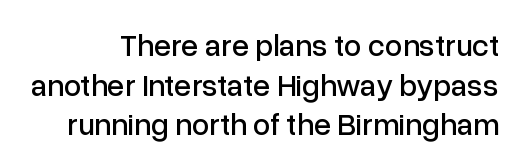
{"serif": "no", "italic": "no", "width": "normal", "stroke_contrast": "low", "x_height": "medium", "monospaced": "no", "underline": "no", "line_spacing": "normal", "line_spacing_ratio": 1.28, "letter_spacing": "normal", "letter_spacing_em": 0.0, "glyph_px": 31}
